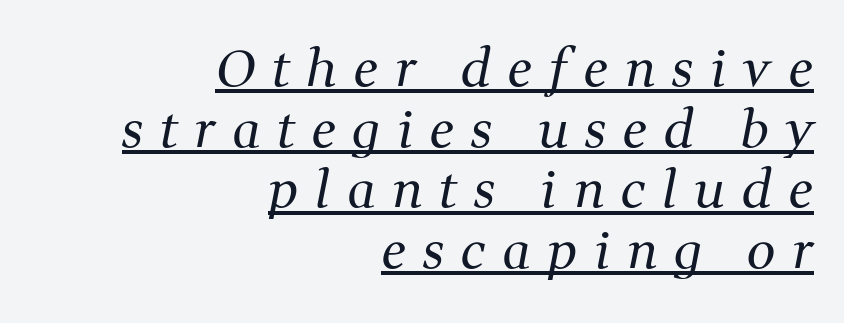
{"serif": "yes", "italic": "yes", "lean": "right", "slant_degrees": 11, "bold": "no", "weight": "regular", "width": "normal", "stroke_contrast": "medium", "x_height": "medium", "monospaced": "no", "underline": "yes", "align": "right", "line_spacing_ratio": 1.19, "letter_spacing": "wide", "letter_spacing_em": 0.33, "glyph_px": 51}
